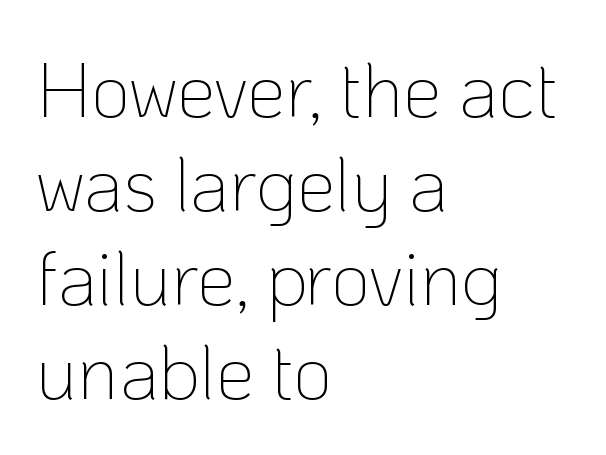
{"serif": "no", "italic": "no", "bold": "no", "weight": "thin", "width": "normal", "stroke_contrast": "low", "x_height": "medium", "monospaced": "no", "underline": "no", "align": "left", "line_spacing_ratio": 1.22, "letter_spacing": "normal", "letter_spacing_em": 0.0, "glyph_px": 77}
